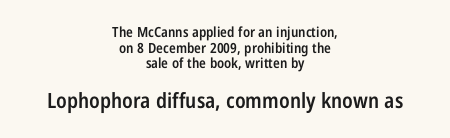
The image shows 21 px text type, upright; set centered, tight line spacing (1.11x), normal letter spacing, not underlined; the second (bottom) block is 1.5x larger.
